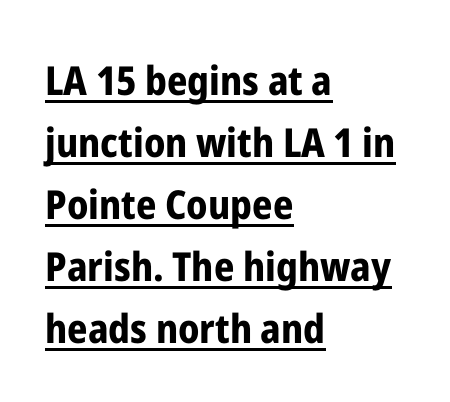
Vertical spacing — default. Note the varied advance widths — an 'i' is clearly narrower than an 'm'. Teacher's note: observe the even left margin — that is flush-left alignment. The type family on display is of the sans-serif kind. Letter spacing: default. Students, observe the line beneath the letters — that is underlining.
